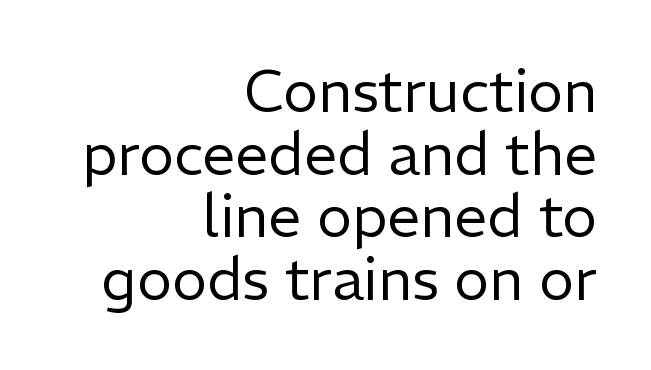
The image shows 59 px regular-weight sans-serif type, upright; set right-aligned, tight line spacing (1.06x), normal letter spacing, not underlined; low stroke contrast and a medium x-height.
